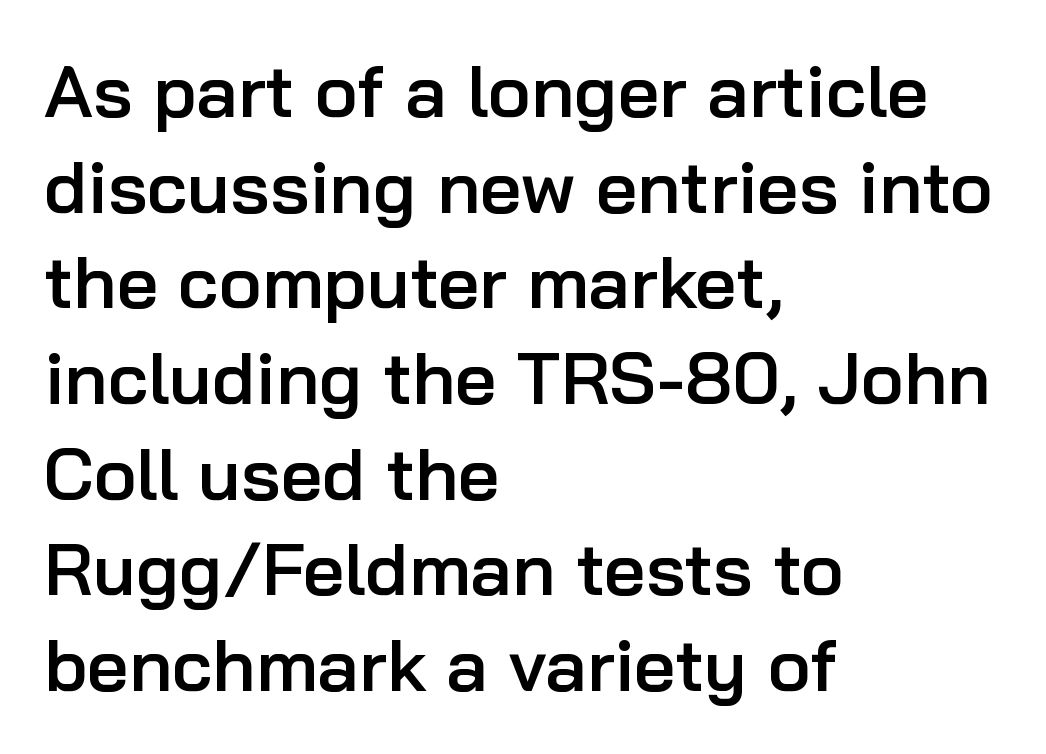
The rendering uses a moderate line-height, typical for paragraphs. Do the characters align in a grid? No, the font is proportional. Font category for this specimen: sans-serif. The rendering keeps characters at their native spacing.
